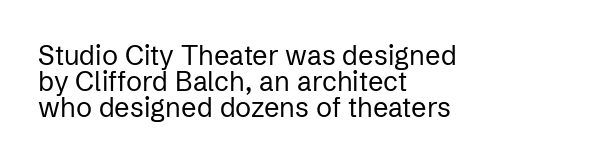
Q: Is the text bold? A: No.
Q: Is the text italic (slanted)? A: No, it is upright.
Q: Is the text underlined? A: No.
Q: How is the paragraph aligned? A: Left-aligned.
Q: Is the spacing between letters normal or unusually wide? A: Normal.
Q: Is the spacing between lines tight, normal or loose? A: Tight.
